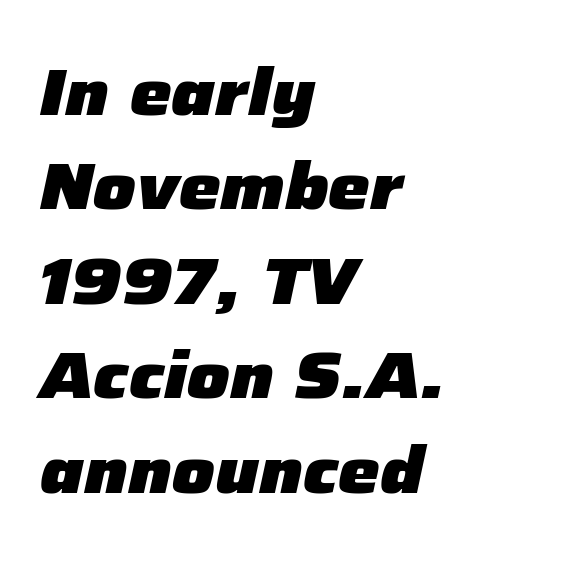
Q: Is the text bold? A: Yes.
Q: Is the text italic (slanted)? A: Yes, it leans right by about 12 degrees.
Q: Is the text underlined? A: No.
Q: How is the paragraph aligned? A: Left-aligned.
Q: Is the spacing between letters normal or unusually wide? A: Normal.
Q: Is the spacing between lines tight, normal or loose? A: Normal.
Q: Width (condensed, normal, or wide)? A: Normal.
Q: Stroke contrast? A: Low.
Q: x-height? A: Medium.
Q: Monospaced? A: No.
